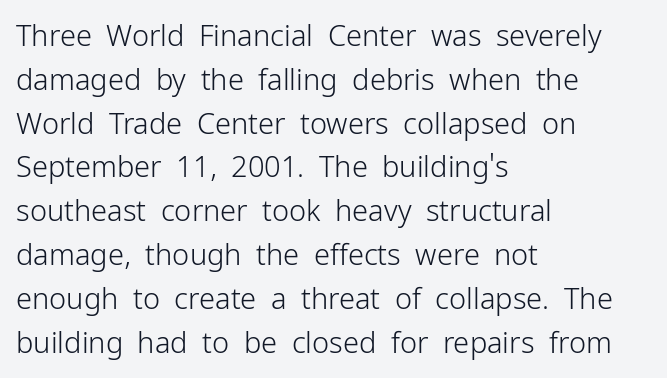
These glyphs show unthickened strokes, regular width or finer. The setting favours the left margin, as ordinary paragraphs usually do. These lines keep a tight, regular rhythm from letter to letter. The vertical gap from one line to the next is medium. Anything drawn beneath the words? Only blank space. The glyphs in this specimen are sans serif.
